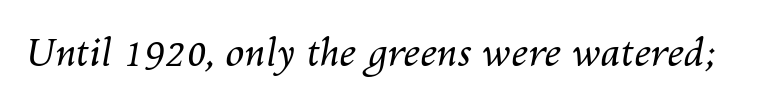
The image shows 38 px regular-weight type, italic (leaning right); set normal letter spacing, not underlined; medium stroke contrast and a medium x-height.
